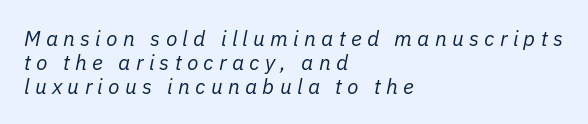
{"italic": "yes", "lean": "right", "slant_degrees": 11, "bold": "no", "underline": "no", "align": "left", "line_spacing": "tight", "line_spacing_ratio": 1.14, "letter_spacing": "wide", "letter_spacing_em": 0.25, "glyph_px": 21}
